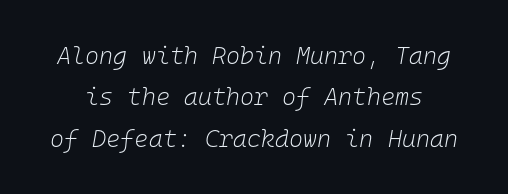
Q: Is the text bold? A: No.
Q: Is the text italic (slanted)? A: Yes, it leans right by about 10 degrees.
Q: Is the text underlined? A: No.
Q: Is the spacing between letters normal or unusually wide? A: Normal.
